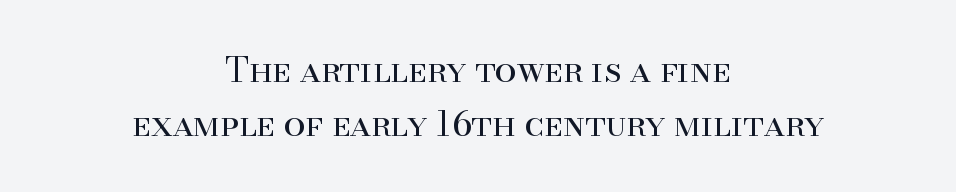
Q: Is the text bold? A: No.
Q: Is the text italic (slanted)? A: No, it is upright.
Q: Is the typeface a serif or a sans-serif typeface? A: Serif.
Q: Is the text underlined? A: No.
Q: How is the paragraph aligned? A: Centered.
Q: Is the spacing between letters normal or unusually wide? A: Normal.
Q: Is the spacing between lines tight, normal or loose? A: Normal.
Q: Width (condensed, normal, or wide)? A: Normal.
Q: Stroke contrast? A: High.
Q: x-height? A: Small.
Q: Monospaced? A: No.
